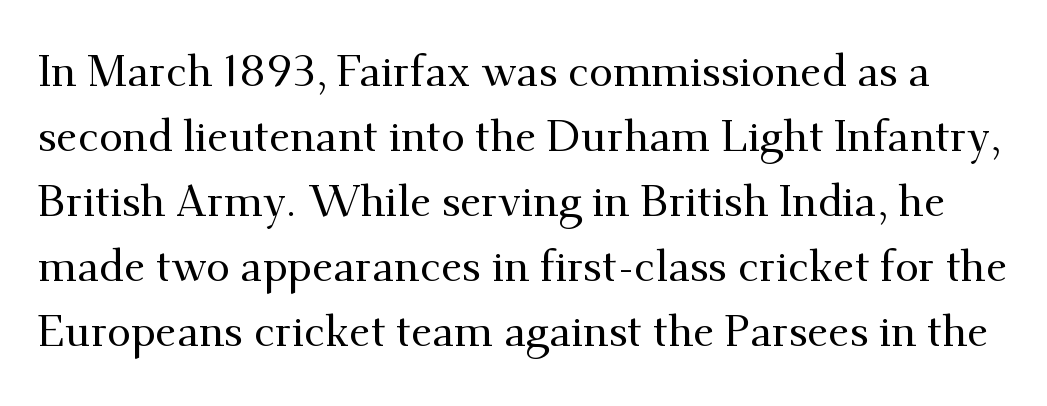
{"serif": "yes", "italic": "no", "width": "normal", "stroke_contrast": "medium", "x_height": "small", "monospaced": "no", "underline": "no", "line_spacing": "normal", "line_spacing_ratio": 1.51, "letter_spacing": "normal", "letter_spacing_em": 0.0, "glyph_px": 43}
